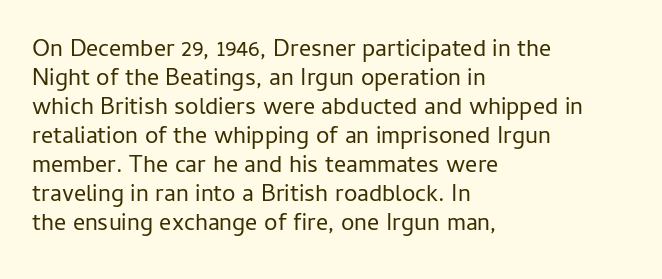
{"italic": "no", "bold": "no", "underline": "no", "align": "left", "line_spacing_ratio": 1.21, "letter_spacing": "normal", "letter_spacing_em": 0.0, "glyph_px": 24}
